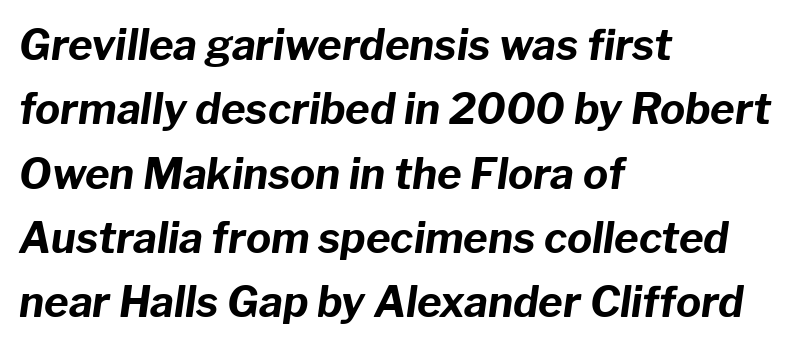
Q: Is the text bold? A: Yes.
Q: Is the text italic (slanted)? A: Yes, it leans right by about 8 degrees.
Q: Is the text underlined? A: No.
Q: How is the paragraph aligned? A: Left-aligned.
Q: Is the spacing between letters normal or unusually wide? A: Normal.
Q: Is the spacing between lines tight, normal or loose? A: Normal.
Q: Width (condensed, normal, or wide)? A: Normal.
Q: Stroke contrast? A: Low.
Q: x-height? A: Medium.
Q: Monospaced? A: No.
